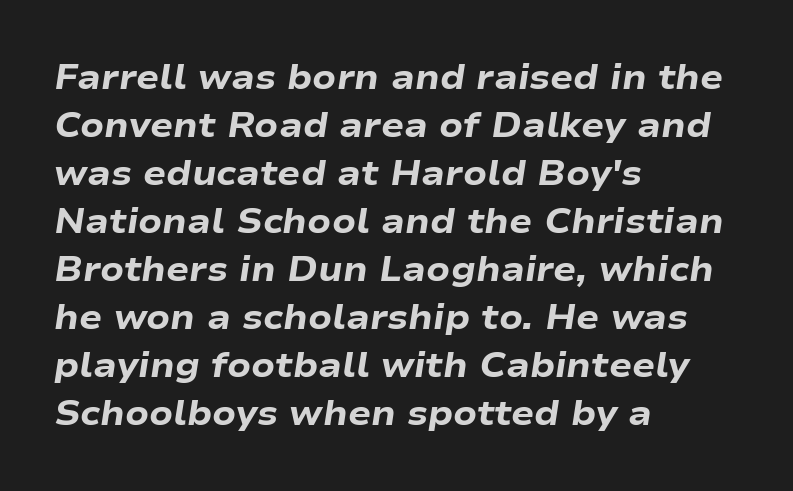
Varying glyph widths throughout — classic text-font behaviour. A clean baseline with only descenders dipping below it. Notice how descenders clear the ascenders below comfortably — that's standard leading. The horizontal fit of the characters is conventional and even. Its strokes are broad and dark, the hallmark of bold type. This sample uses an oblique cut, with every glyph tilted off the vertical.
